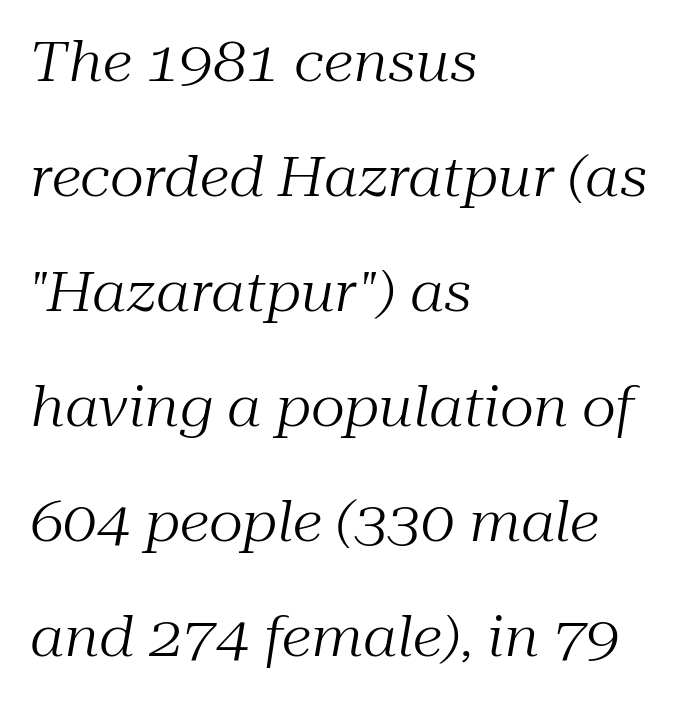
The image shows 54 px regular-weight serif type, italic (leaning right); set left-aligned, loose line spacing (2.13x), normal letter spacing, not underlined; medium stroke contrast and a medium x-height.
